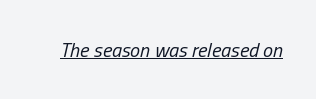
Q: Is the text bold? A: No.
Q: Is the text italic (slanted)? A: Yes, it leans right by about 13 degrees.
Q: Is the text underlined? A: Yes.
Q: Is the spacing between letters normal or unusually wide? A: Normal.
